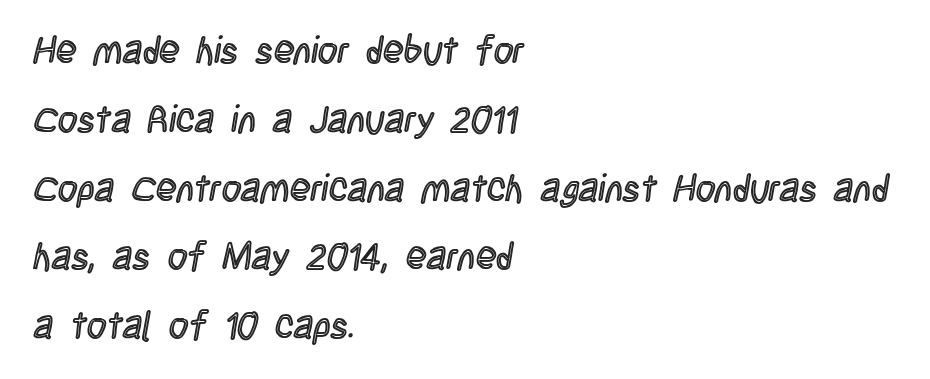
Q: Is the text italic (slanted)? A: Yes.
Q: Is the text underlined? A: No.
Q: How is the paragraph aligned? A: Left-aligned.
Q: Is the spacing between letters normal or unusually wide? A: Normal.
Q: Width (condensed, normal, or wide)? A: Condensed.
Q: x-height? A: Large.
Q: Monospaced? A: No.
